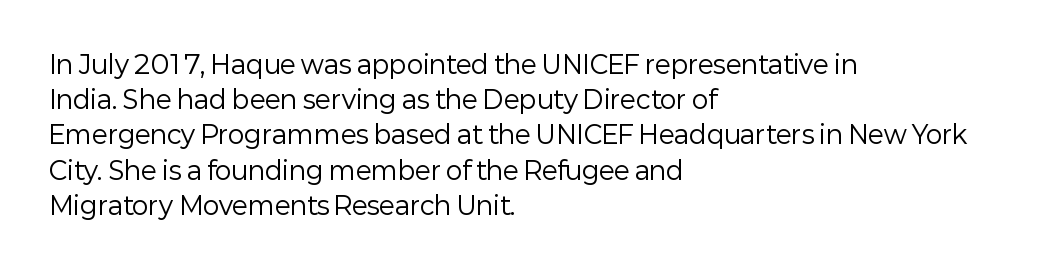
The image shows 25 px text type, upright; set left-aligned, normal line spacing (1.41x), normal letter spacing, not underlined.
